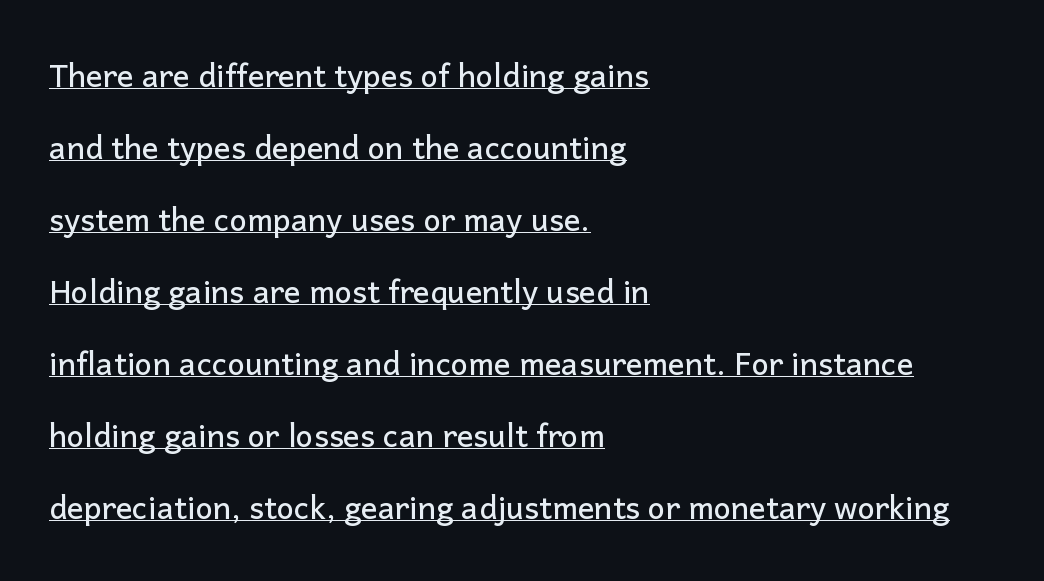
The type family on display is of the sans-serif kind. The letters advance in unequal steps, a hallmark of proportional type. Ordinary non-slanted type is in use. Nothing unusual about the tracking: characters are spaced as the font intends.
